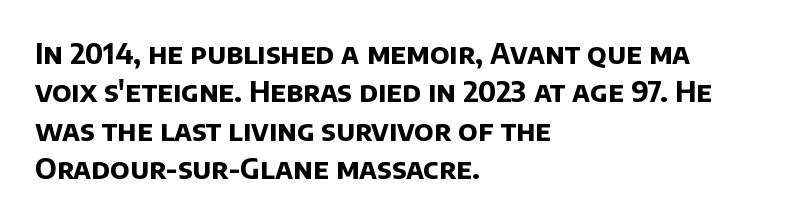
Q: Is the text bold? A: Yes.
Q: Is the typeface a serif or a sans-serif typeface? A: Sans-serif.
Q: Is the text underlined? A: No.
Q: How is the paragraph aligned? A: Left-aligned.
Q: Is the spacing between letters normal or unusually wide? A: Normal.
Q: Is the spacing between lines tight, normal or loose? A: Normal.
Q: Width (condensed, normal, or wide)? A: Normal.
Q: Stroke contrast? A: Low.
Q: x-height? A: Large.
Q: Monospaced? A: No.
